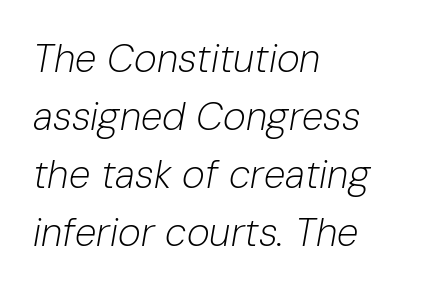
The image shows 39 px light type, italic (leaning right); set left-aligned, normal line spacing (1.49x), normal letter spacing, not underlined; low stroke contrast and a medium x-height.
